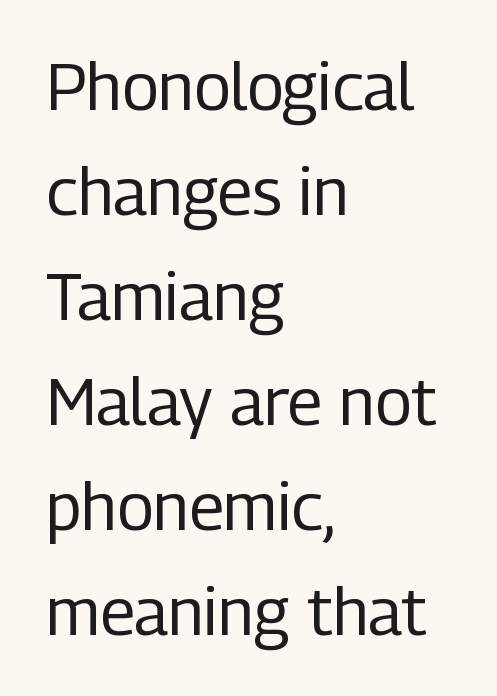
Q: Is the text bold? A: No.
Q: Is the text italic (slanted)? A: No, it is upright.
Q: Is the typeface a serif or a sans-serif typeface? A: Sans-serif.
Q: Is the text underlined? A: No.
Q: How is the paragraph aligned? A: Left-aligned.
Q: Is the spacing between letters normal or unusually wide? A: Normal.
Q: Is the spacing between lines tight, normal or loose? A: Normal.
Q: Width (condensed, normal, or wide)? A: Condensed.
Q: Stroke contrast? A: Low.
Q: x-height? A: Medium.
Q: Monospaced? A: No.
